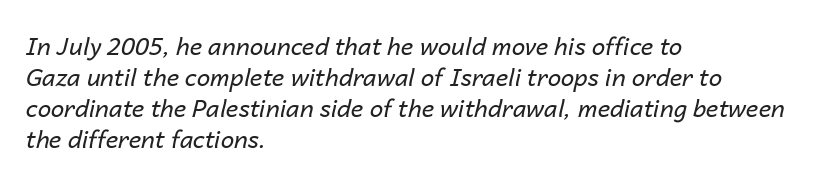
The image shows 24 px text type, italic (leaning right); set left-aligned, normal line spacing (1.29x), normal letter spacing, not underlined.
